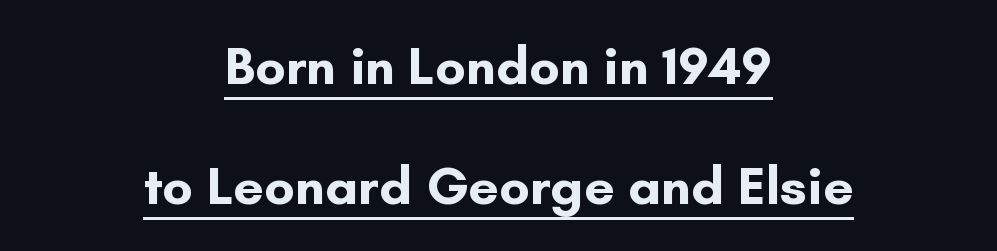
Q: Is the text bold? A: Yes.
Q: Is the text italic (slanted)? A: No, it is upright.
Q: Is the typeface a serif or a sans-serif typeface? A: Sans-serif.
Q: Is the text underlined? A: Yes.
Q: How is the paragraph aligned? A: Centered.
Q: Is the spacing between letters normal or unusually wide? A: Normal.
Q: Is the spacing between lines tight, normal or loose? A: Loose.
Q: Width (condensed, normal, or wide)? A: Normal.
Q: Stroke contrast? A: Low.
Q: x-height? A: Small.
Q: Monospaced? A: No.
